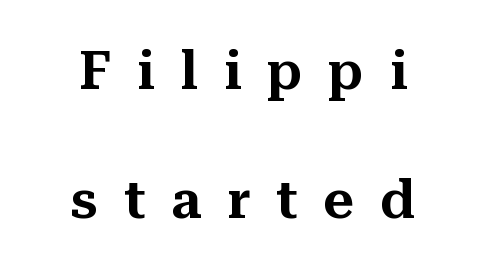
This is roman type, the default non-slanted kind. Classification — serif. Short note: letters widely spaced. A clean baseline with only descenders dipping below it. Leading is clearly above the norm, producing a sparse column. These lines are centered, leaving both edges ragged.
